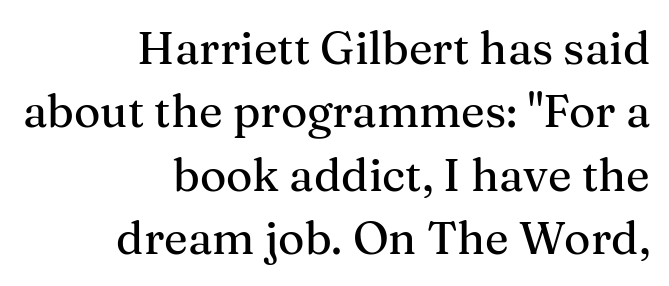
This sample has the flowing, uneven cadence of proportional lettering. It's the straight-up-and-down kind of type. The face used here is rendered with its standard letterfit. Classification — serif.
